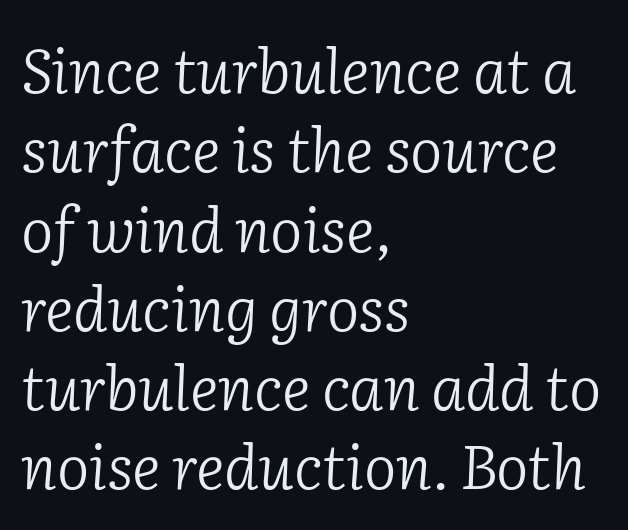
The image shows 61 px light serif type, italic (leaning right); set left-aligned, normal line spacing (1.3x), normal letter spacing, not underlined; low stroke contrast and a medium x-height.
